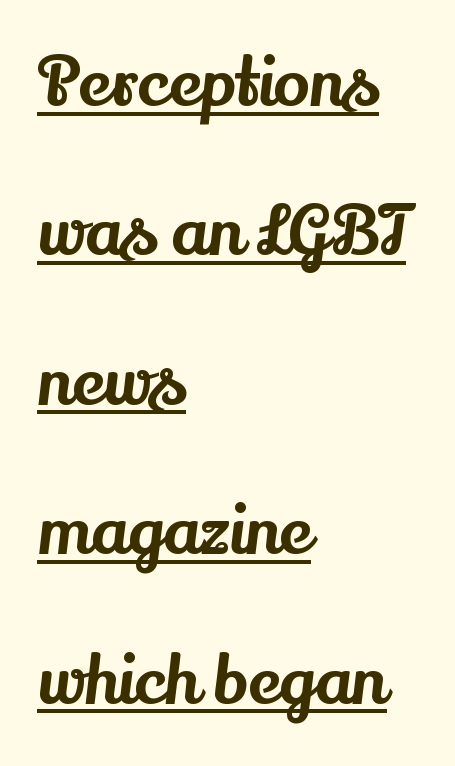
Short and long lines alike share a common starting point at left. Regarding serifs, this sample has them. The face used here is rendered with its standard letterfit. Does a line run under the words? Yes, clearly. Varying glyph widths throughout — classic text-font behaviour.
